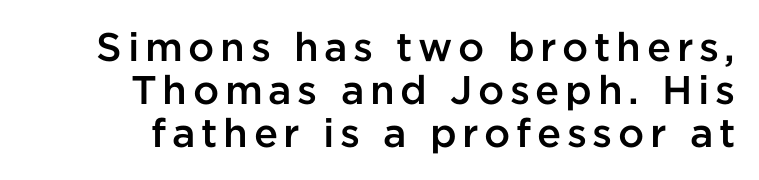
The image shows 40 px semibold sans-serif type, upright; set right-aligned, tight line spacing (1.08x), not underlined; low stroke contrast and a medium x-height.
